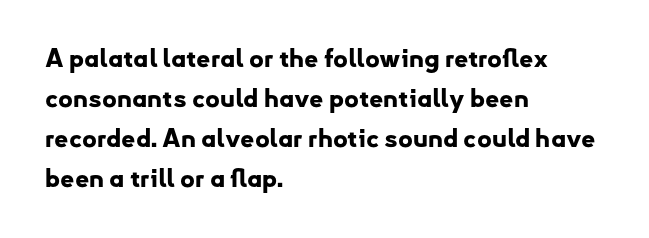
{"italic": "no", "bold": "yes", "underline": "no", "align": "left", "line_spacing": "normal", "line_spacing_ratio": 1.6, "letter_spacing": "normal", "letter_spacing_em": 0.0, "glyph_px": 25}
